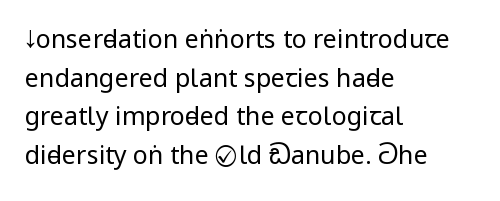
{"italic": "no", "bold": "no", "underline": "no", "align": "left", "line_spacing": "normal", "line_spacing_ratio": 1.55, "letter_spacing": "normal", "letter_spacing_em": 0.0, "glyph_px": 25}
